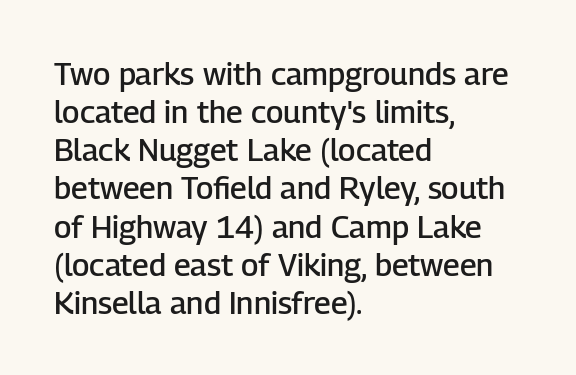
{"serif": "no", "italic": "no", "bold": "semi", "weight": "semibold", "width": "normal", "stroke_contrast": "low", "x_height": "medium", "monospaced": "no", "underline": "no", "align": "left", "line_spacing_ratio": 1.23, "letter_spacing": "normal", "letter_spacing_em": 0.0, "glyph_px": 31}
